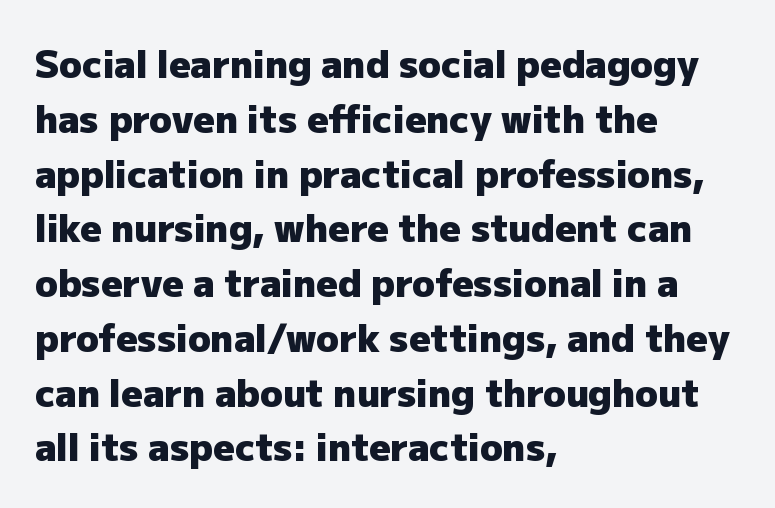
The image shows 37 px heavy sans-serif type, upright; set left-aligned, normal line spacing (1.48x), normal letter spacing, not underlined; low stroke contrast and a medium x-height.
